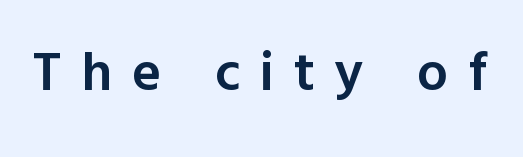
The image shows 55 px semibold sans-serif type, upright; set unusually wide letter spacing (+0.36 em), not underlined; a medium x-height.
